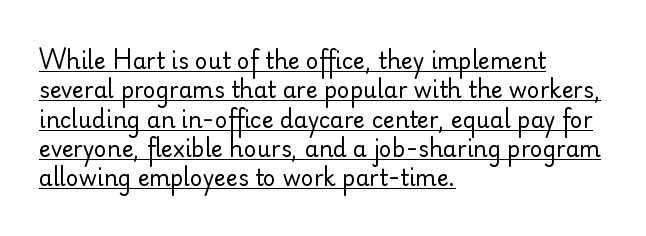
The image shows 22 px text type, upright; set left-aligned, normal line spacing (1.33x), normal letter spacing, underlined.
